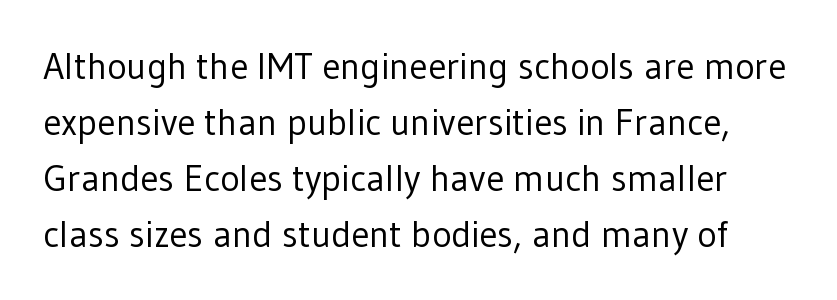
Q: Is the text bold? A: No.
Q: Is the text italic (slanted)? A: No, it is upright.
Q: Is the typeface a serif or a sans-serif typeface? A: Sans-serif.
Q: Is the text underlined? A: No.
Q: Is the spacing between letters normal or unusually wide? A: Normal.
Q: Is the spacing between lines tight, normal or loose? A: Normal.
Q: Width (condensed, normal, or wide)? A: Normal.
Q: Stroke contrast? A: Low.
Q: x-height? A: Medium.
Q: Monospaced? A: No.
